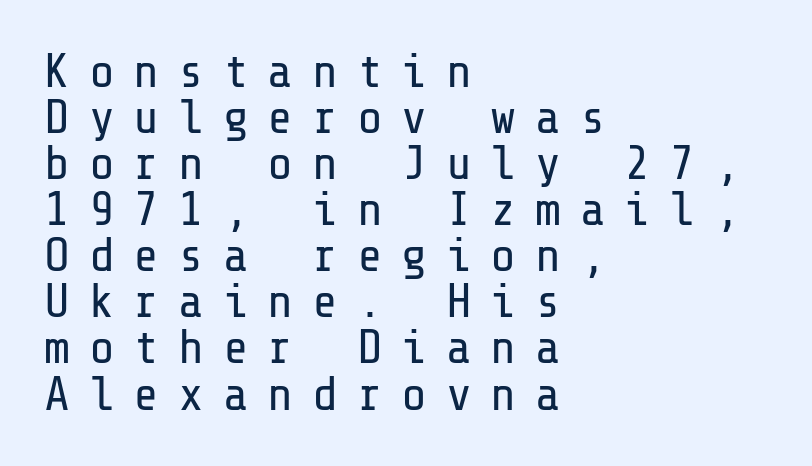
The specimen reads as upright at a glance. This block would grow much taller if given ordinary leading; it's compressed now. If you drew a ruler down the left edge, every line would touch it. The characters display no serif detailing; their extremities are plain. Weight class: somewhere from thin through regular. Plain, unruled lines of type.
